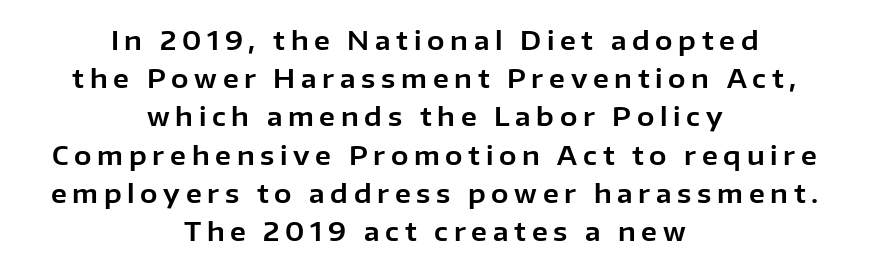
The setting favours the middle, as headings and verse often do. Inter-character spacing is expanded well beyond the font's built-in metrics. Anything drawn beneath the words? Only blank space. If you drew a line through each stem, it would be perfectly vertical. Reading down the column, the eye jumps a familiar distance to each next line.
